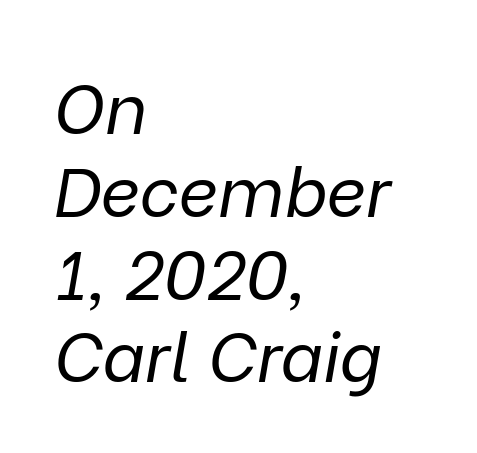
{"italic": "yes", "lean": "right", "slant_degrees": 9, "bold": "no", "weight": "regular", "width": "normal", "stroke_contrast": "low", "x_height": "medium", "monospaced": "no", "underline": "no", "align": "left", "line_spacing_ratio": 1.2, "letter_spacing": "normal", "letter_spacing_em": 0.0, "glyph_px": 69}
